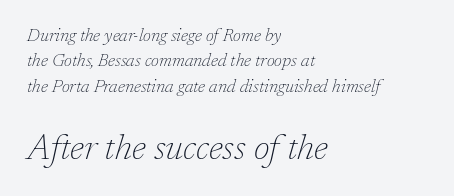
The lettering tilts uniformly, giving the passage an italic look. The letters sit at their default tracking, neither squeezed nor spread. Visually, the bottom section dominates because its glyphs are scaled up. If you measured baseline to baseline, you'd find a middling distance. The specimen omits any rule beneath the text block's lines.
